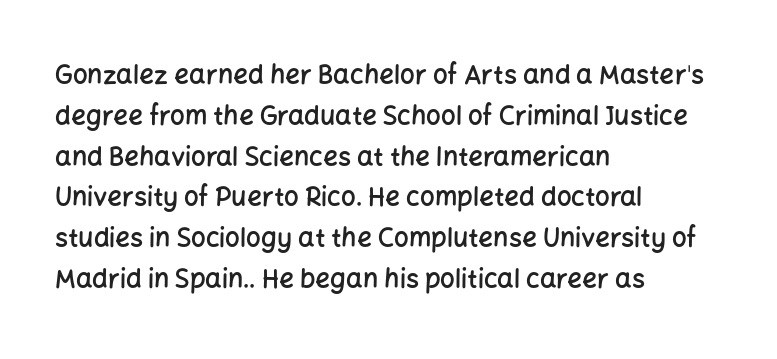
Q: Is the text bold? A: Semi-bold.
Q: Is the text italic (slanted)? A: No, it is upright.
Q: Is the text underlined? A: No.
Q: How is the paragraph aligned? A: Left-aligned.
Q: Is the spacing between letters normal or unusually wide? A: Normal.
Q: Is the spacing between lines tight, normal or loose? A: Normal.
